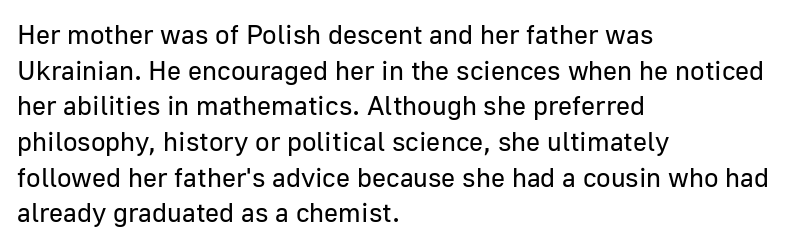
Q: Is the text bold? A: No.
Q: Is the text italic (slanted)? A: No, it is upright.
Q: Is the text underlined? A: No.
Q: How is the paragraph aligned? A: Left-aligned.
Q: Is the spacing between letters normal or unusually wide? A: Normal.
Q: Is the spacing between lines tight, normal or loose? A: Normal.
